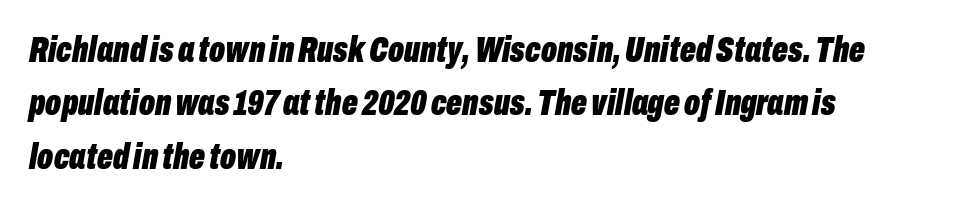
Set as a true bold cut, around the 700 mark. Varying glyph widths throughout — classic text-font behaviour. Posture: slanted. The rendering keeps characters at their native spacing. Does the leading feel generous? No, just average.
